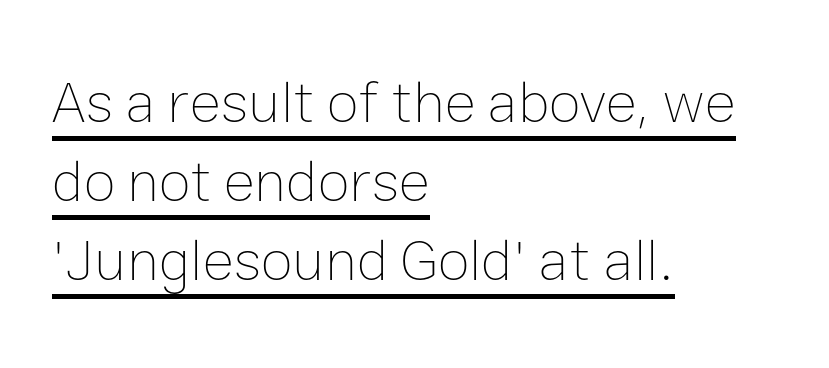
{"italic": "no", "bold": "no", "weight": "thin", "width": "normal", "stroke_contrast": "low", "x_height": "medium", "monospaced": "no", "underline": "yes", "align": "left", "line_spacing": "normal", "line_spacing_ratio": 1.34, "letter_spacing": "normal", "letter_spacing_em": 0.0, "glyph_px": 59}
